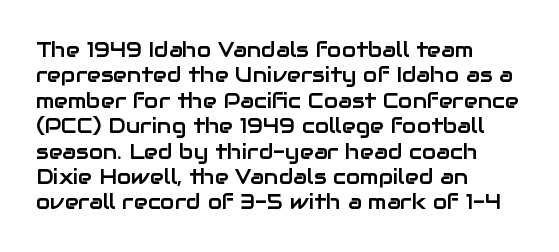
{"italic": "no", "underline": "no", "align": "left", "line_spacing_ratio": 1.21, "letter_spacing": "normal", "letter_spacing_em": 0.0, "glyph_px": 21}
